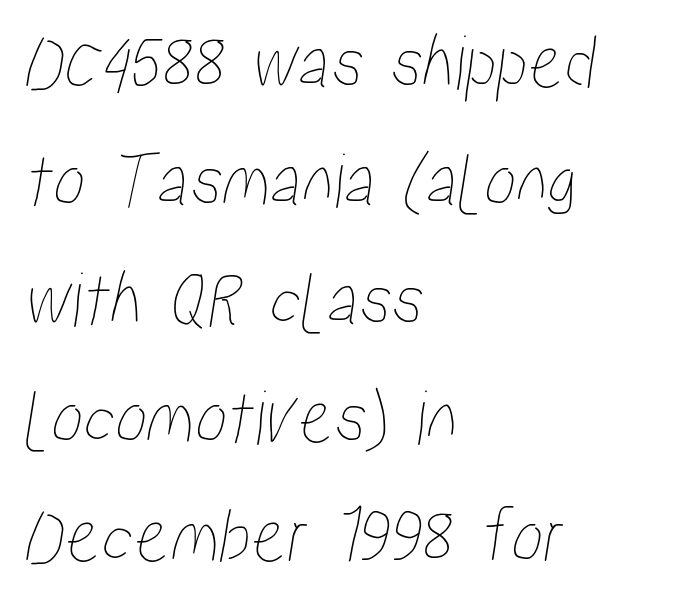
{"width": "condensed", "stroke_contrast": "low", "x_height": "medium", "monospaced": "no", "underline": "no", "align": "left", "line_spacing": "normal", "line_spacing_ratio": 1.48, "letter_spacing": "normal", "letter_spacing_em": 0.0, "glyph_px": 80}
